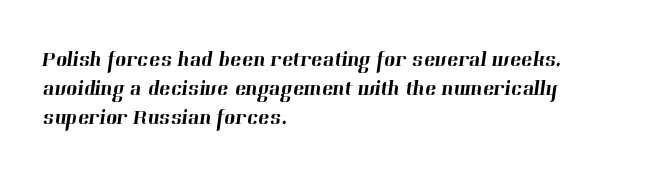
Q: Is the text underlined? A: No.
Q: How is the paragraph aligned? A: Left-aligned.
Q: Is the spacing between letters normal or unusually wide? A: Normal.
Q: Is the spacing between lines tight, normal or loose? A: Normal.
